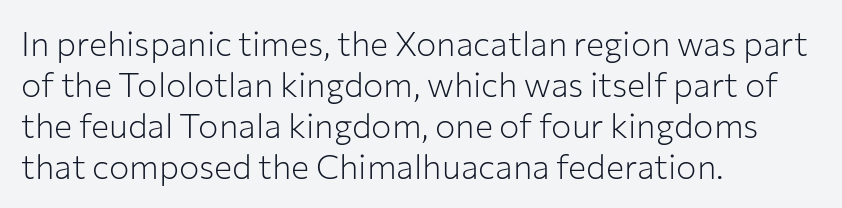
{"serif": "no", "italic": "no", "bold": "no", "weight": "light", "width": "normal", "stroke_contrast": "low", "x_height": "medium", "monospaced": "no", "underline": "no", "align": "left", "line_spacing_ratio": 1.21, "letter_spacing": "normal", "letter_spacing_em": 0.0, "glyph_px": 34}
